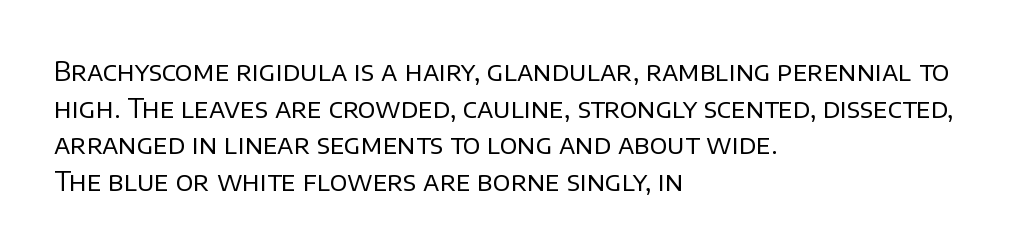
In CSS terms this would be text-align: left. The words here are not underlined. The font is comparable to plain body text, perhaps lighter. Every character sits straight up, as roman type does. The vertical gap from one line to the next is medium. Compared with typical body copy, the letter spacing here is the same.
